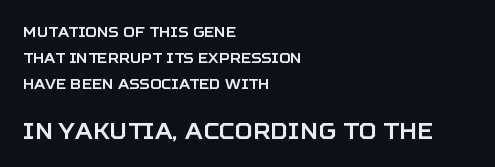
{"italic": "no", "underline": "no", "align": "left", "line_spacing_ratio": 1.84, "letter_spacing": "normal", "letter_spacing_em": 0.0, "larger_block": "second", "size_ratio": 1.57, "glyph_px": 22}
